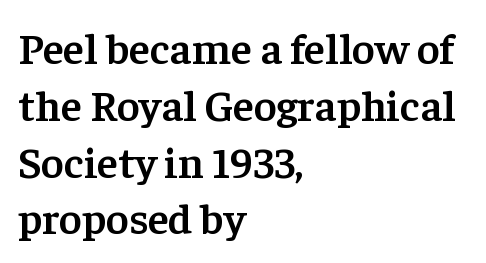
Q: Is the text bold? A: Semi-bold.
Q: Is the text italic (slanted)? A: No, it is upright.
Q: Is the typeface a serif or a sans-serif typeface? A: Serif.
Q: Is the text underlined? A: No.
Q: How is the paragraph aligned? A: Left-aligned.
Q: Is the spacing between letters normal or unusually wide? A: Normal.
Q: Is the spacing between lines tight, normal or loose? A: Normal.
Q: Width (condensed, normal, or wide)? A: Normal.
Q: Stroke contrast? A: Low.
Q: x-height? A: Medium.
Q: Monospaced? A: No.
